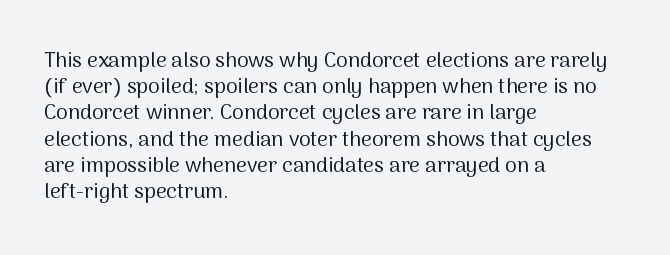
Q: Is the text bold? A: No.
Q: Is the text italic (slanted)? A: No, it is upright.
Q: Is the text underlined? A: No.
Q: How is the paragraph aligned? A: Left-aligned.
Q: Is the spacing between letters normal or unusually wide? A: Normal.
Q: Is the spacing between lines tight, normal or loose? A: Normal.
